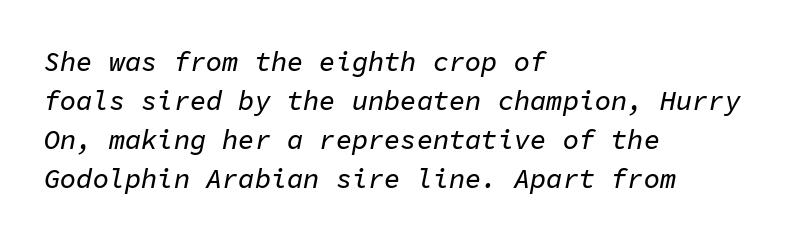
If you measured baseline to baseline, you'd find a middling distance. Glyph-to-glyph distance matches everyday printed text. The passage shown is not underscored anywhere. Horizontally, the lines are justified to the leading edge only. Every character sits at an angle, as italics do.
